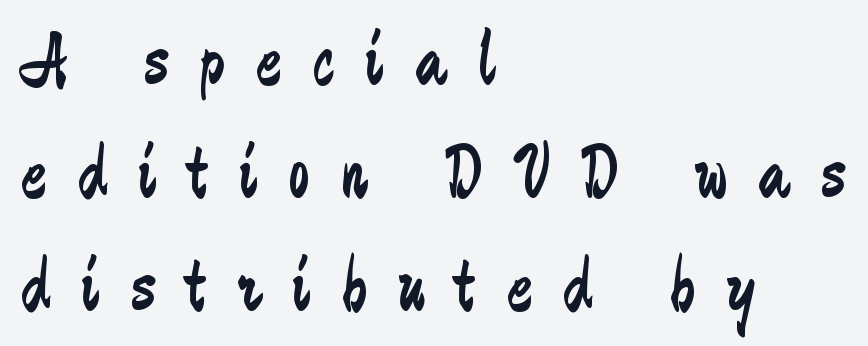
{"serif": "no", "bold": "no", "weight": "regular", "width": "condensed", "stroke_contrast": "low", "x_height": "medium", "monospaced": "no", "underline": "no", "align": "left", "line_spacing": "normal", "line_spacing_ratio": 1.49, "letter_spacing": "wide", "letter_spacing_em": 0.41, "glyph_px": 76}
